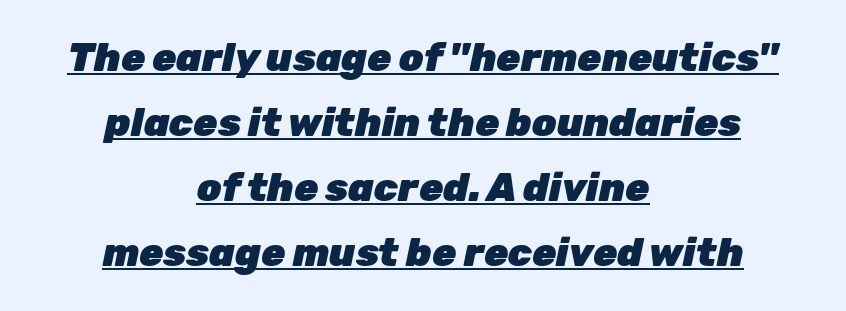
{"italic": "yes", "lean": "right", "slant_degrees": 12, "bold": "yes", "weight": "heavy", "width": "normal", "stroke_contrast": "low", "x_height": "medium", "monospaced": "no", "underline": "yes", "align": "center", "line_spacing": "normal", "line_spacing_ratio": 1.67, "letter_spacing": "normal", "letter_spacing_em": 0.0, "glyph_px": 39}
